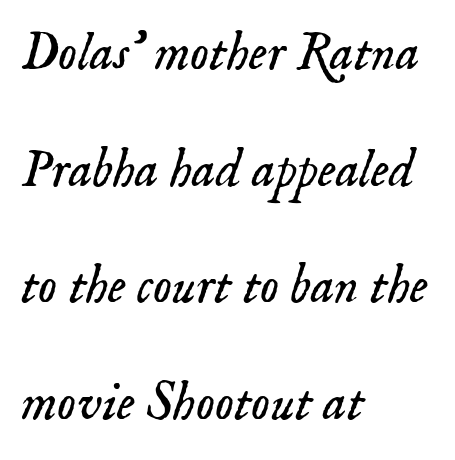
Rows of type keep a wide berth in the vertical direction. The letters are slanted; this is an italic face. These lines are rendered in a variable-pitch font. Note: serifs present on the glyphs.
